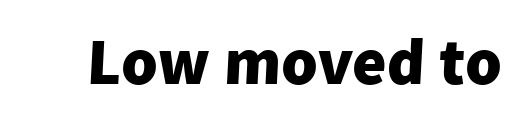
Q: Is the text bold? A: Yes.
Q: Is the typeface a serif or a sans-serif typeface? A: Sans-serif.
Q: Is the text underlined? A: No.
Q: Is the spacing between letters normal or unusually wide? A: Normal.
Q: Width (condensed, normal, or wide)? A: Normal.
Q: Stroke contrast? A: Low.
Q: x-height? A: Medium.
Q: Monospaced? A: No.
